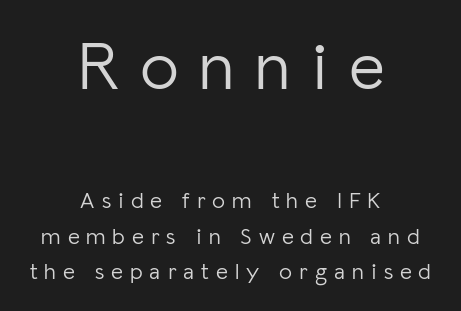
{"serif": "no", "italic": "no", "bold": "no", "weight": "light", "width": "normal", "stroke_contrast": "low", "x_height": "medium", "monospaced": "no", "underline": "no", "align": "center", "line_spacing": "normal", "line_spacing_ratio": 1.55, "letter_spacing": "wide", "letter_spacing_em": 0.3, "larger_block": "first", "size_ratio": 3.0, "glyph_px": 69}
